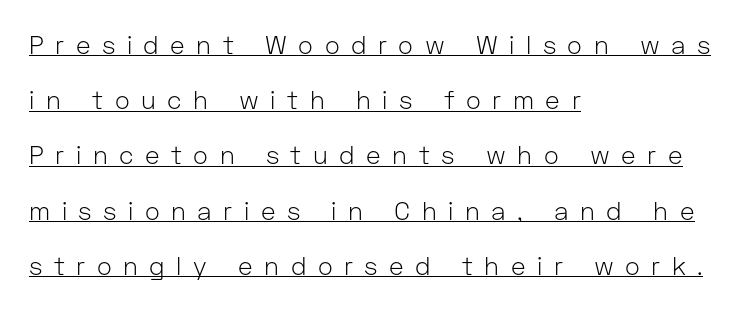
Q: Is the text bold? A: No.
Q: Is the text italic (slanted)? A: No, it is upright.
Q: Is the text underlined? A: Yes.
Q: How is the paragraph aligned? A: Left-aligned.
Q: Is the spacing between letters normal or unusually wide? A: Unusually wide.
Q: Is the spacing between lines tight, normal or loose? A: Loose.
